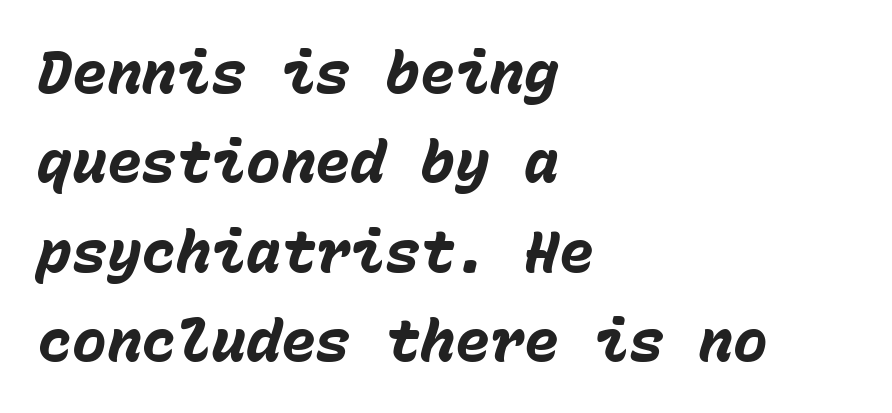
Q: Is the text bold? A: Yes.
Q: Is the text italic (slanted)? A: Yes, it leans right by about 15 degrees.
Q: Is the text underlined? A: No.
Q: How is the paragraph aligned? A: Left-aligned.
Q: Is the spacing between letters normal or unusually wide? A: Normal.
Q: Is the spacing between lines tight, normal or loose? A: Normal.
Q: Width (condensed, normal, or wide)? A: Normal.
Q: Stroke contrast? A: Low.
Q: x-height? A: Medium.
Q: Monospaced? A: Yes.
